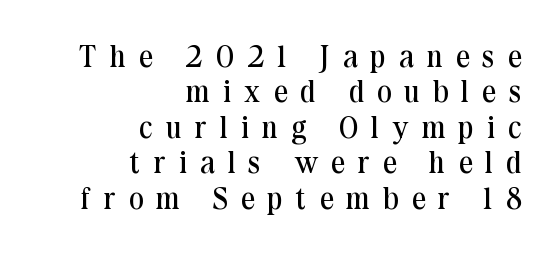
Q: Is the text bold? A: No.
Q: Is the text italic (slanted)? A: No, it is upright.
Q: Is the typeface a serif or a sans-serif typeface? A: Serif.
Q: Is the text underlined? A: No.
Q: How is the paragraph aligned? A: Right-aligned.
Q: Is the spacing between letters normal or unusually wide? A: Unusually wide.
Q: Width (condensed, normal, or wide)? A: Normal.
Q: Stroke contrast? A: Medium.
Q: x-height? A: Medium.
Q: Monospaced? A: No.
